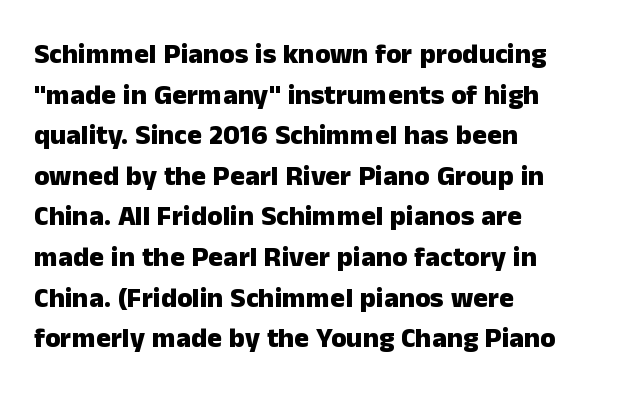
Q: Is the text bold? A: Yes.
Q: Is the text italic (slanted)? A: No, it is upright.
Q: Is the typeface a serif or a sans-serif typeface? A: Sans-serif.
Q: Is the text underlined? A: No.
Q: How is the paragraph aligned? A: Left-aligned.
Q: Is the spacing between letters normal or unusually wide? A: Normal.
Q: Is the spacing between lines tight, normal or loose? A: Normal.
Q: Width (condensed, normal, or wide)? A: Normal.
Q: Stroke contrast? A: Low.
Q: x-height? A: Medium.
Q: Monospaced? A: No.
